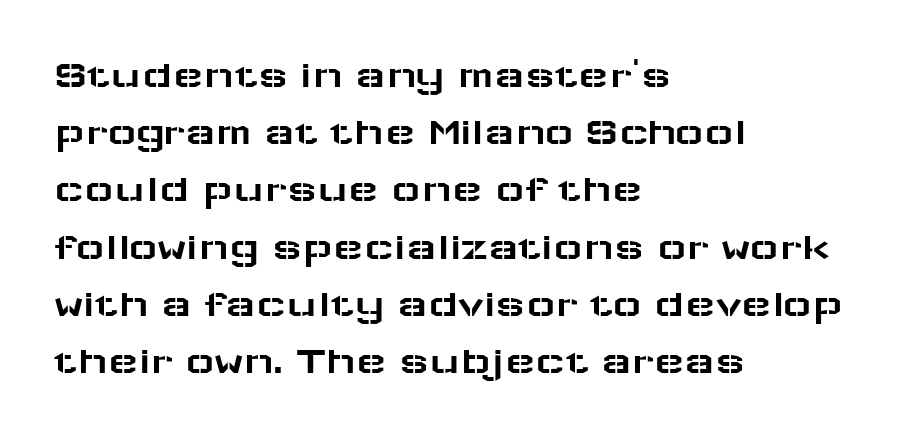
A typesetter would mark this as roman, not italic. Think of a printed novel: that variable character pitch is what you see here. Just letters on the line, the space beneath them empty. Tracking here is standard; glyphs follow each other at the usual distance.
